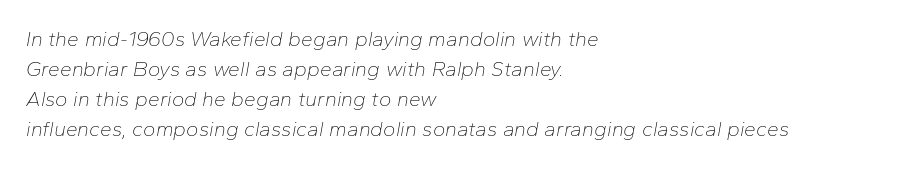
The image shows 21 px text type, italic (leaning right); set left-aligned, normal line spacing (1.43x), normal letter spacing, not underlined.
